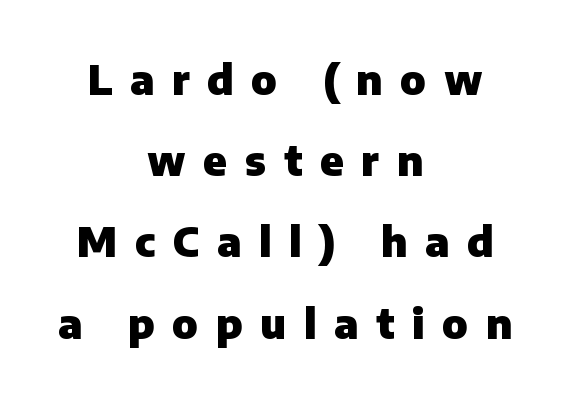
Q: Is the text bold? A: Yes.
Q: Is the text italic (slanted)? A: No, it is upright.
Q: Is the typeface a serif or a sans-serif typeface? A: Sans-serif.
Q: Is the text underlined? A: No.
Q: How is the paragraph aligned? A: Centered.
Q: Is the spacing between letters normal or unusually wide? A: Unusually wide.
Q: Is the spacing between lines tight, normal or loose? A: Loose.
Q: Width (condensed, normal, or wide)? A: Normal.
Q: Stroke contrast? A: Low.
Q: x-height? A: Medium.
Q: Monospaced? A: No.
